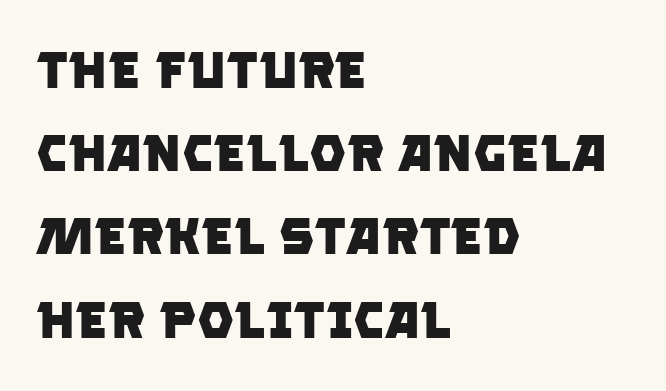
The image shows 52 px heavy sans-serif type; set left-aligned, normal line spacing (1.6x), normal letter spacing, not underlined; low stroke contrast and a large x-height.
